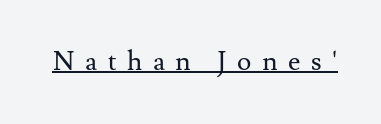
Q: Is the text bold? A: No.
Q: Is the text italic (slanted)? A: No, it is upright.
Q: Is the text underlined? A: Yes.
Q: Is the spacing between letters normal or unusually wide? A: Unusually wide.
